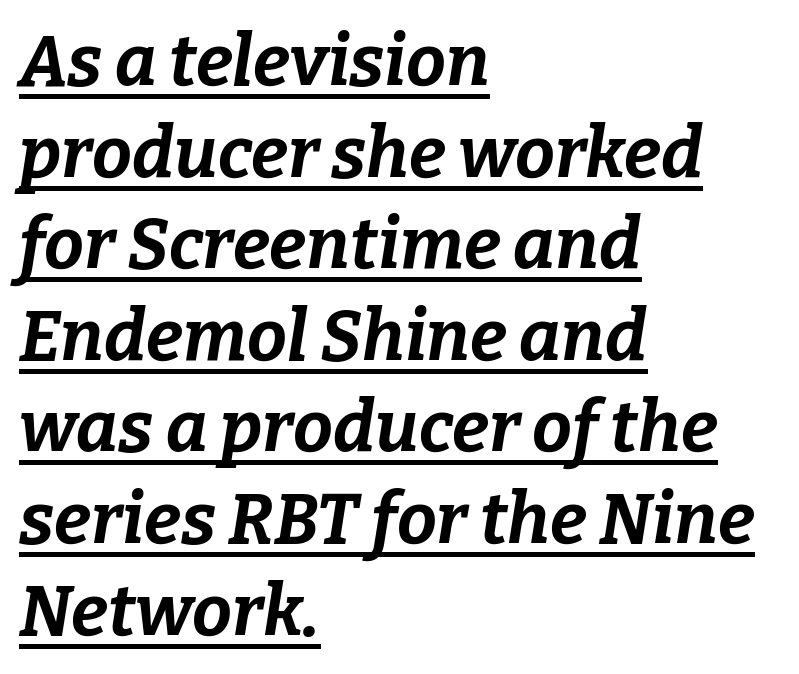
Q: Is the text bold? A: Yes.
Q: Is the text italic (slanted)? A: Yes, it leans right by about 9 degrees.
Q: Is the text underlined? A: Yes.
Q: How is the paragraph aligned? A: Left-aligned.
Q: Is the spacing between letters normal or unusually wide? A: Normal.
Q: Is the spacing between lines tight, normal or loose? A: Normal.
Q: Width (condensed, normal, or wide)? A: Normal.
Q: Stroke contrast? A: Low.
Q: x-height? A: Medium.
Q: Monospaced? A: No.
